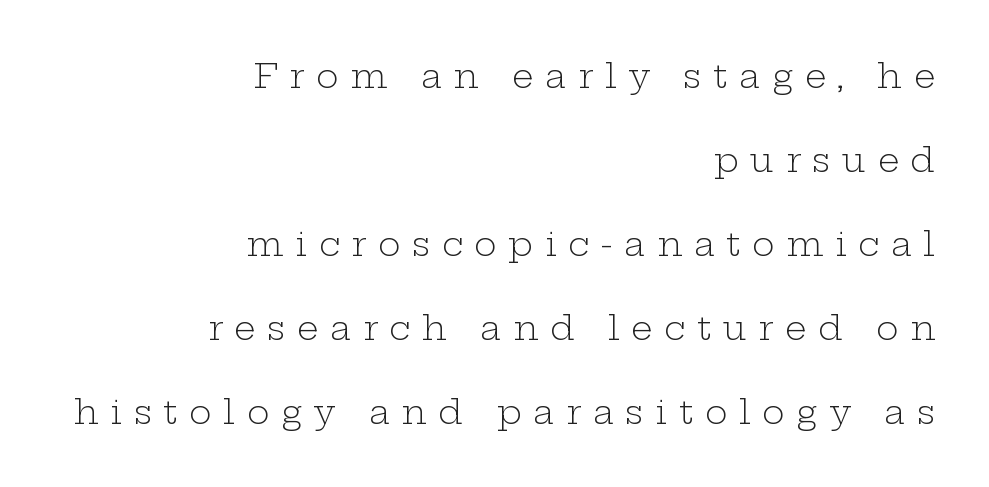
{"serif": "yes", "italic": "no", "bold": "no", "weight": "light", "width": "wide", "stroke_contrast": "low", "x_height": "medium", "monospaced": "no", "underline": "no", "align": "right", "line_spacing": "loose", "line_spacing_ratio": 2.47, "letter_spacing": "wide", "letter_spacing_em": 0.34, "glyph_px": 34}
